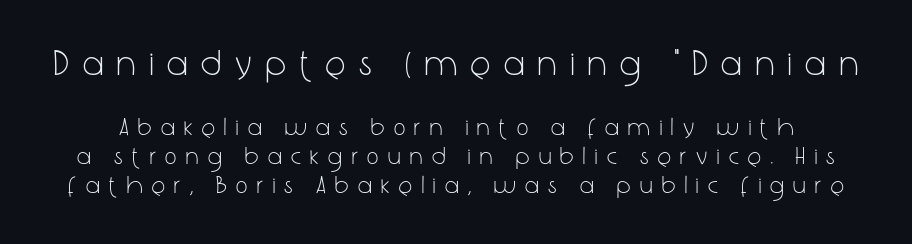
The image shows 37 px light, condensed sans-serif type, upright; set line spacing 1.16x, unusually wide letter spacing (+0.39 em), not underlined; the first (top) block is 1.48x larger; low stroke contrast and a medium x-height.
